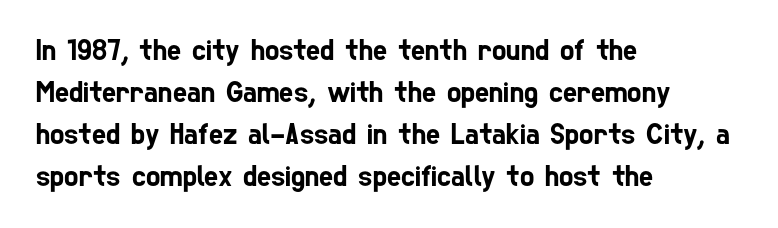
Q: Is the typeface a serif or a sans-serif typeface? A: Sans-serif.
Q: Is the text underlined? A: No.
Q: How is the paragraph aligned? A: Left-aligned.
Q: Is the spacing between letters normal or unusually wide? A: Normal.
Q: Is the spacing between lines tight, normal or loose? A: Normal.
Q: Width (condensed, normal, or wide)? A: Condensed.
Q: Stroke contrast? A: Low.
Q: x-height? A: Medium.
Q: Monospaced? A: No.
